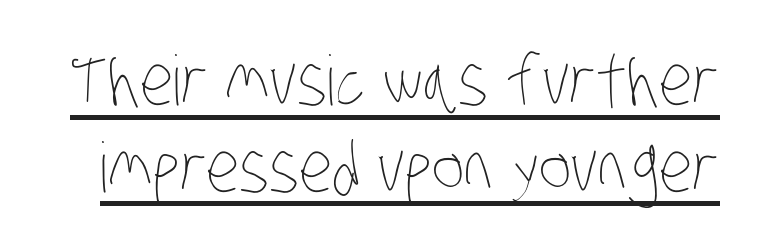
Q: Is the text bold? A: No.
Q: Is the text underlined? A: Yes.
Q: Is the spacing between letters normal or unusually wide? A: Normal.
Q: Is the spacing between lines tight, normal or loose? A: Normal.
Q: Width (condensed, normal, or wide)? A: Condensed.
Q: Stroke contrast? A: Low.
Q: x-height? A: Large.
Q: Monospaced? A: No.
